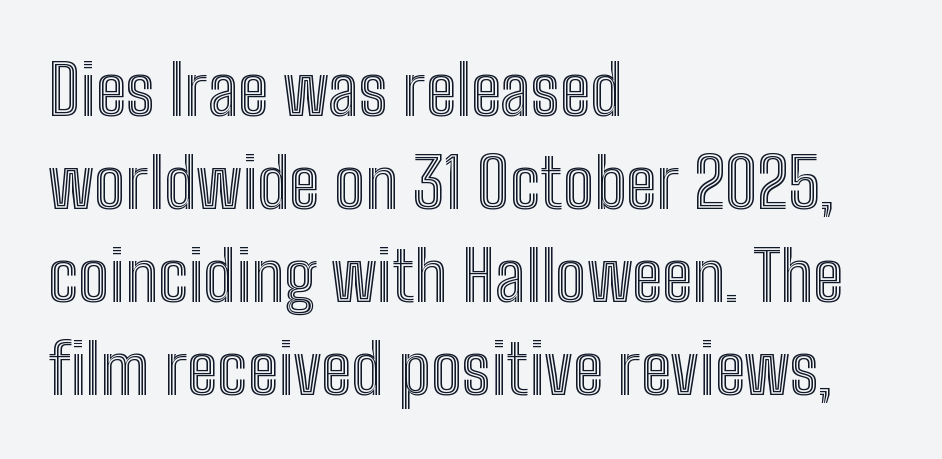
Descender tails drop into unmarked territory. These lines are rendered in a variable-pitch font. The gaps between neighbouring characters are ordinary and unremarkable. The ragged edge is on the right, which tells us the setting is flush left.
